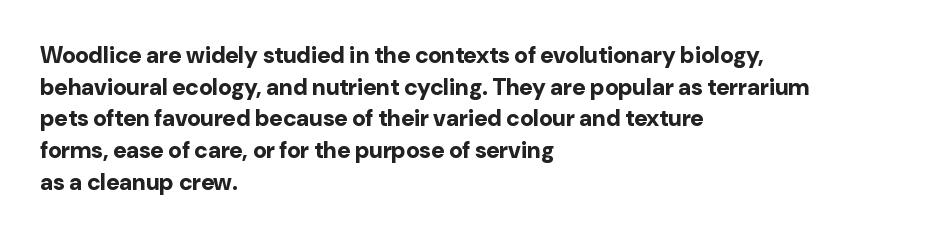
Q: Is the text bold? A: Yes.
Q: Is the text italic (slanted)? A: No, it is upright.
Q: Is the text underlined? A: No.
Q: How is the paragraph aligned? A: Left-aligned.
Q: Is the spacing between letters normal or unusually wide? A: Normal.
Q: Is the spacing between lines tight, normal or loose? A: Normal.
